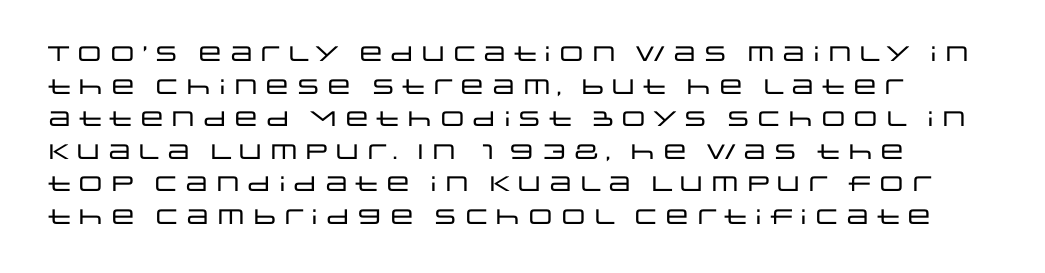
Only glyphs here, with clear space below each row. No extra tracking has been applied to these lines. Vertical spacing — default. Does the lettering tilt? It doesn't — this is upright.
